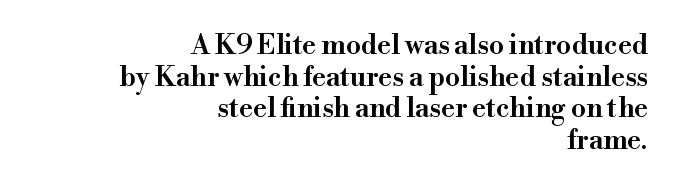
Q: Is the text bold? A: Semi-bold.
Q: Is the text italic (slanted)? A: No, it is upright.
Q: Is the text underlined? A: No.
Q: How is the paragraph aligned? A: Right-aligned.
Q: Is the spacing between letters normal or unusually wide? A: Normal.
